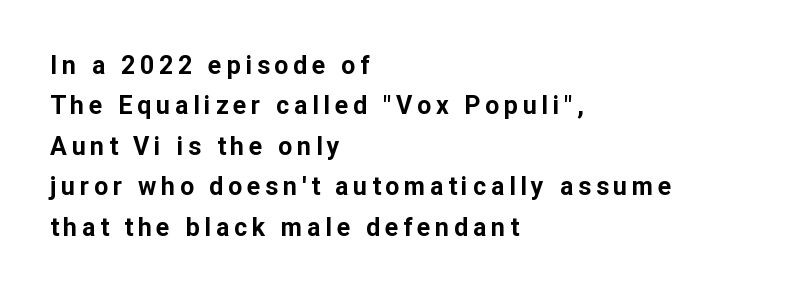
{"italic": "no", "bold": "yes", "underline": "no", "align": "left", "line_spacing": "normal", "line_spacing_ratio": 1.62, "glyph_px": 25}
